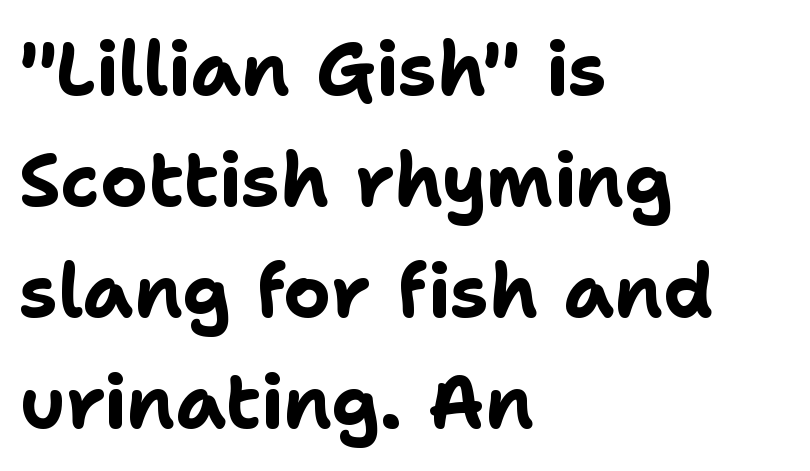
The lettering stays uniformly vertical, giving the passage a roman look. This rendering employs a face without finishing strokes, i.e., a sans-serif. One-word summary of the alignment: left. I'd describe the lettering as bold — thick and assertive. Here the designer chose a conventional face with non-uniform glyph widths. Reading down the column, the eye jumps a familiar distance to each next line.
